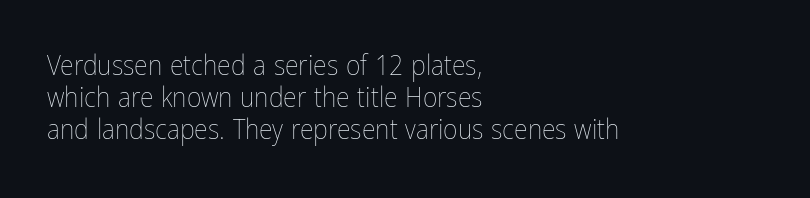
The image shows 28 px thin, condensed type, upright; set left-aligned, tight line spacing (1.15x), normal letter spacing, not underlined; low stroke contrast and a medium x-height.
